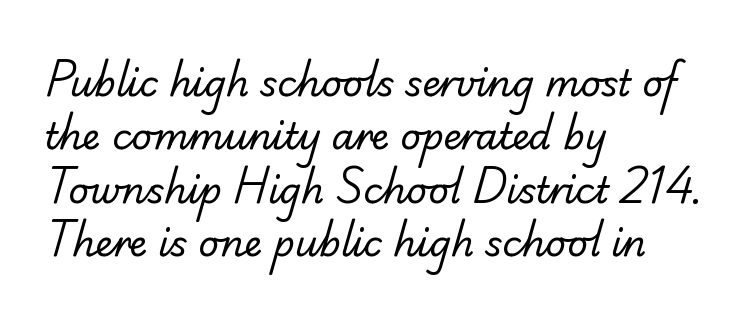
Examine the stroke ends and you'll find no serifs. This reads as an unemphasized weight, regular at the heaviest. The letterforms sit shoulder to shoulder at normal distance. Honestly, the row spacing looks completely unremarkable.
